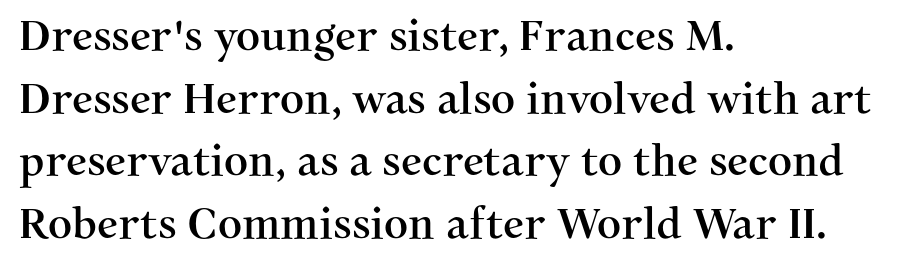
{"serif": "yes", "italic": "no", "width": "normal", "stroke_contrast": "medium", "x_height": "medium", "monospaced": "no", "underline": "no", "align": "left", "line_spacing": "normal", "line_spacing_ratio": 1.49, "letter_spacing": "normal", "letter_spacing_em": 0.0, "glyph_px": 42}
